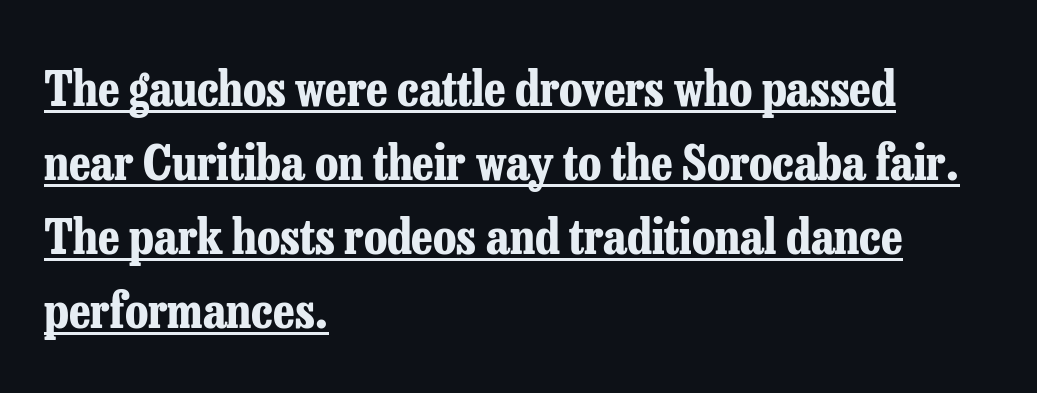
A baseline rule has been typeset under these characters. This is the regular roman posture of the typeface. The rendering uses a moderate line-height, typical for paragraphs. The rendering shows small feet on the letterforms — a serif design. The rendering anchors every line to the left-hand side. Is the letter spacing exaggerated? No — it looks like the ordinary default.
